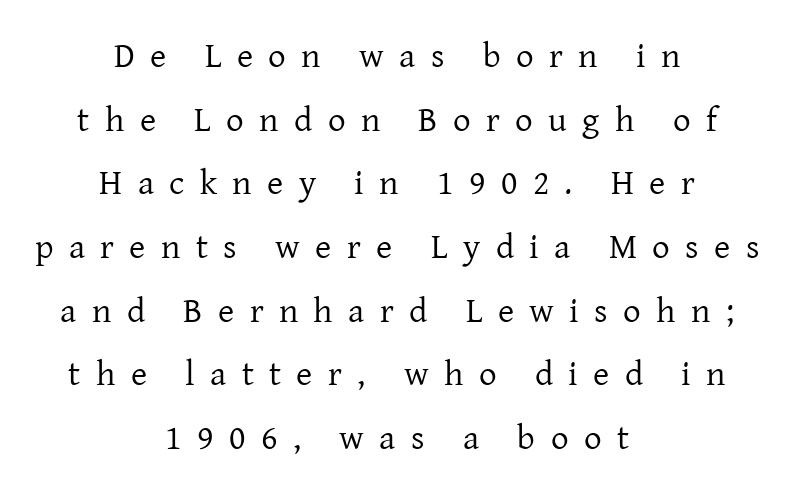
The image shows 35 px regular-weight serif type, upright; set centered, line spacing 1.82x, unusually wide letter spacing (+0.44 em), not underlined; low stroke contrast and a medium x-height.
